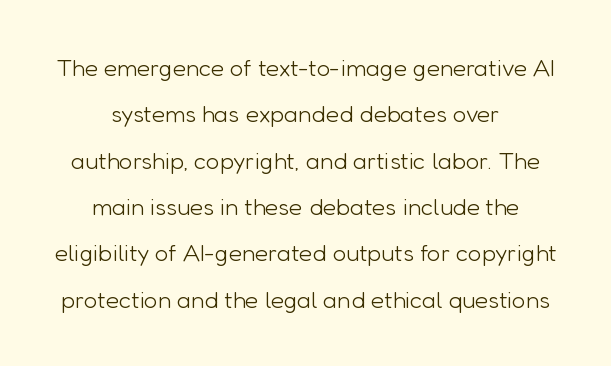
The image shows 24 px text type, upright; set centered, loose line spacing (1.93x), normal letter spacing, not underlined.
